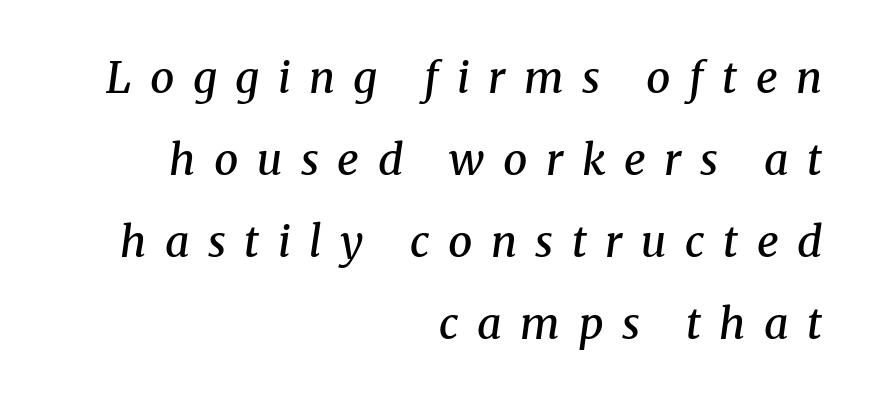
{"serif": "yes", "italic": "yes", "lean": "right", "slant_degrees": 8, "bold": "semi", "weight": "semibold", "width": "normal", "stroke_contrast": "medium", "x_height": "medium", "monospaced": "no", "underline": "no", "align": "right", "line_spacing": "loose", "line_spacing_ratio": 1.91, "letter_spacing": "wide", "letter_spacing_em": 0.43, "glyph_px": 43}
